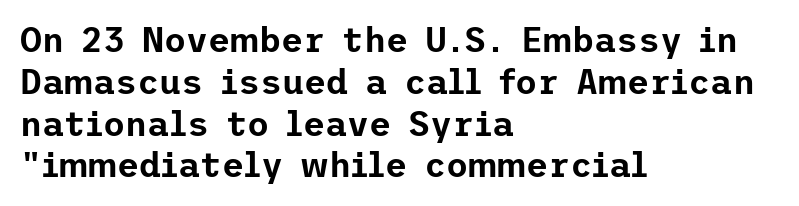
{"serif": "no", "italic": "no", "width": "normal", "stroke_contrast": "low", "x_height": "medium", "underline": "no", "align": "left", "line_spacing_ratio": 1.23, "letter_spacing": "normal", "letter_spacing_em": 0.0, "glyph_px": 34}
